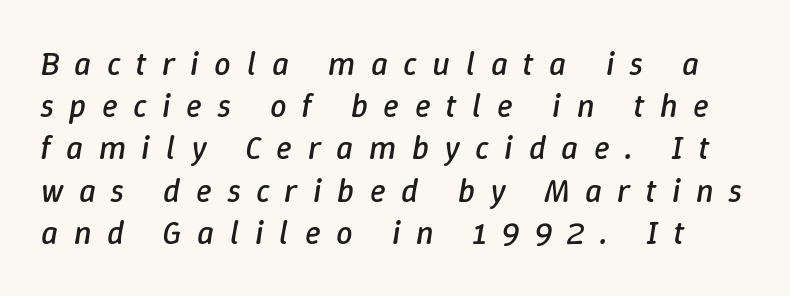
Q: Is the text bold? A: No.
Q: Is the text italic (slanted)? A: Yes, it leans right by about 9 degrees.
Q: Is the text underlined? A: No.
Q: Is the spacing between letters normal or unusually wide? A: Unusually wide.
Q: Is the spacing between lines tight, normal or loose? A: Normal.
Q: Width (condensed, normal, or wide)? A: Normal.
Q: Stroke contrast? A: Low.
Q: x-height? A: Medium.
Q: Monospaced? A: No.
